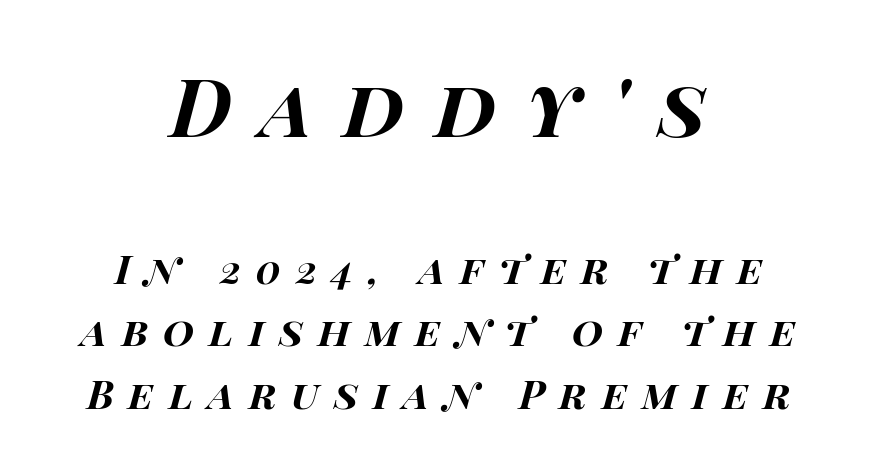
Substantial extra tracking has been applied to these lines. Typographic density is high because the face is bold. Underline: absent. The passage shown stacks its lines at a standard gap. Think of a printed novel: that variable character pitch is what you see here.
